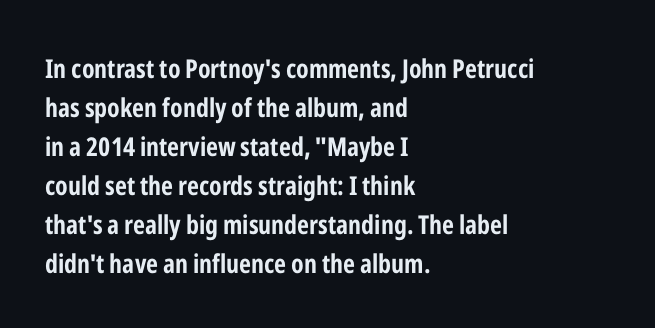
The image shows 26 px bold type, upright; set left-aligned, normal line spacing (1.5x), normal letter spacing, not underlined.
